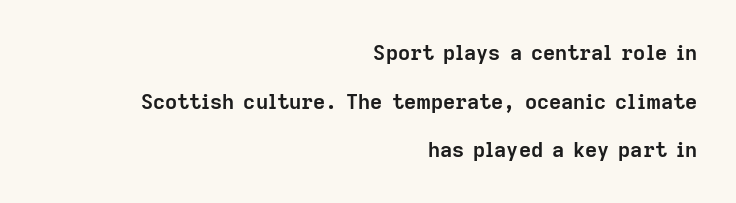
The letterforms sit shoulder to shoulder at normal distance. Has an underline been added? It has not. Every row of glyphs terminates at an identical x-position on the right. The space between consecutive lines is lavish. Posture: upright roman.
